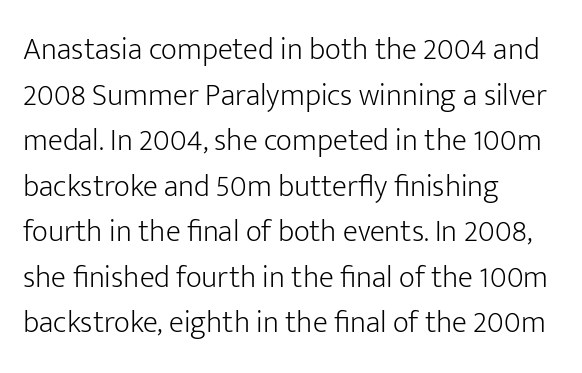
The image shows 31 px light sans-serif type, upright; set left-aligned, normal line spacing (1.47x), normal letter spacing, not underlined; low stroke contrast and a medium x-height.
